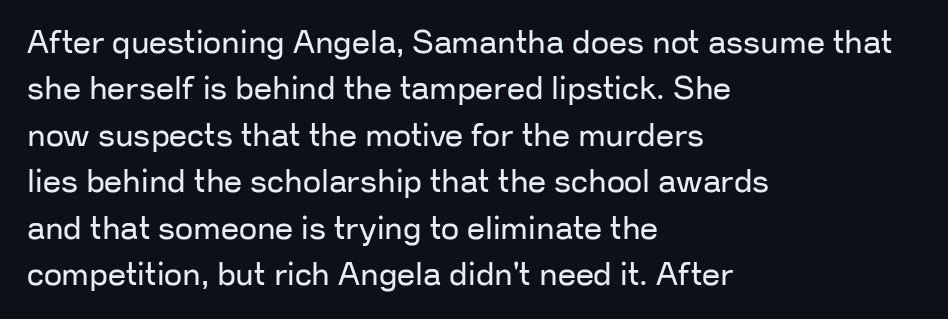
{"serif": "no", "italic": "no", "bold": "no", "weight": "regular", "width": "normal", "stroke_contrast": "low", "x_height": "medium", "monospaced": "no", "underline": "no", "align": "left", "line_spacing": "normal", "line_spacing_ratio": 1.45, "letter_spacing": "normal", "letter_spacing_em": 0.0, "glyph_px": 32}
